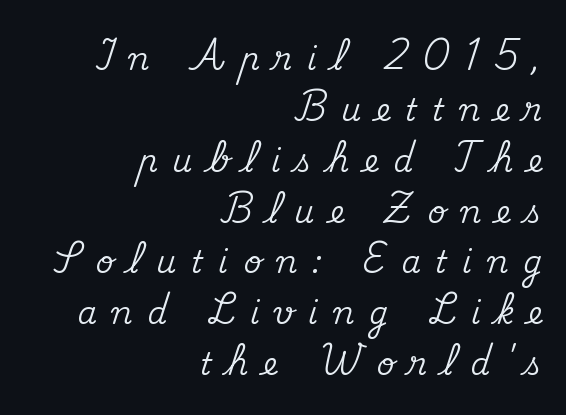
The image shows 31 px serif type; set right-aligned, normal line spacing (1.64x), unusually wide letter spacing (+0.49 em), not underlined; medium stroke contrast and a small x-height.
